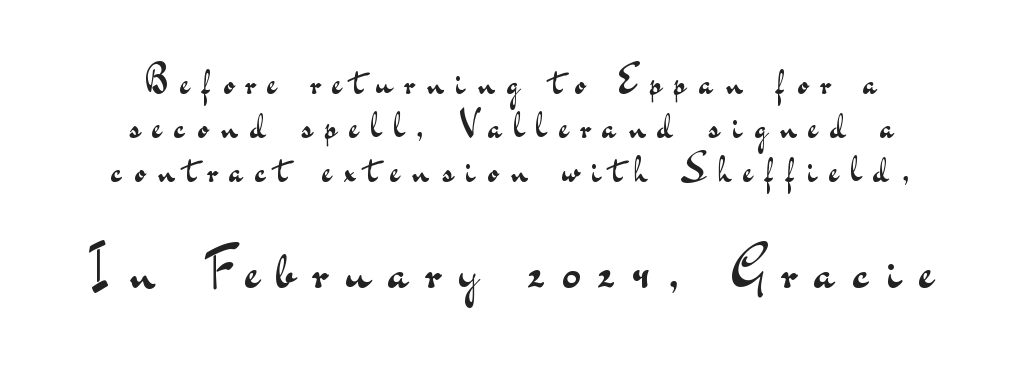
{"serif": "no", "bold": "no", "weight": "regular", "width": "wide", "stroke_contrast": "medium", "x_height": "small", "monospaced": "no", "underline": "no", "align": "center", "line_spacing_ratio": 1.19, "letter_spacing": "wide", "letter_spacing_em": 0.35, "larger_block": "second", "size_ratio": 1.49, "glyph_px": 55}
